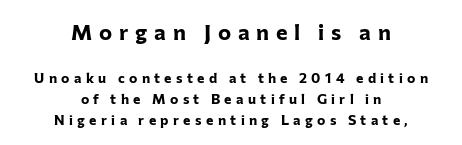
Q: Is the text bold? A: Yes.
Q: Is the text italic (slanted)? A: No, it is upright.
Q: Is the text underlined? A: No.
Q: How is the paragraph aligned? A: Centered.
Q: Is the spacing between letters normal or unusually wide? A: Unusually wide.
Q: Is the spacing between lines tight, normal or loose? A: Normal.
Q: Which block of text is set in a larger size, the first (top) or the second (bottom)? A: The first (top) one.
